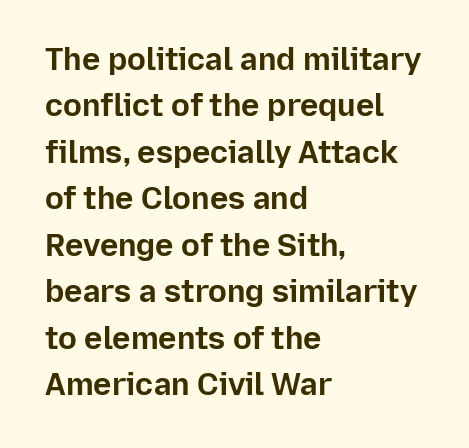
{"serif": "no", "italic": "no", "bold": "yes", "weight": "bold", "width": "normal", "stroke_contrast": "low", "x_height": "medium", "monospaced": "no", "underline": "no", "align": "left", "line_spacing": "normal", "line_spacing_ratio": 1.5, "letter_spacing": "normal", "letter_spacing_em": 0.0, "glyph_px": 31}
